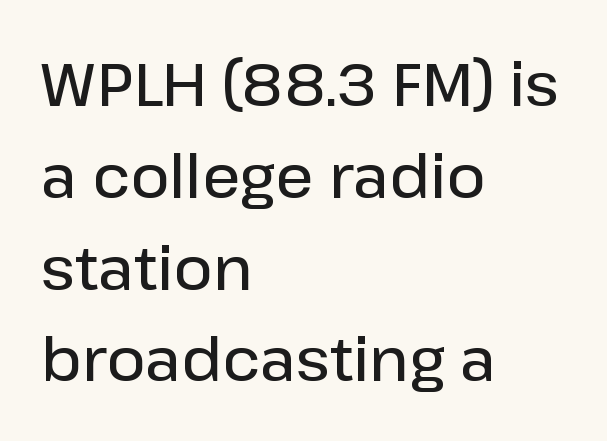
The image shows 60 px semibold sans-serif type, upright; set left-aligned, normal line spacing (1.53x), normal letter spacing, not underlined; low stroke contrast and a medium x-height.
